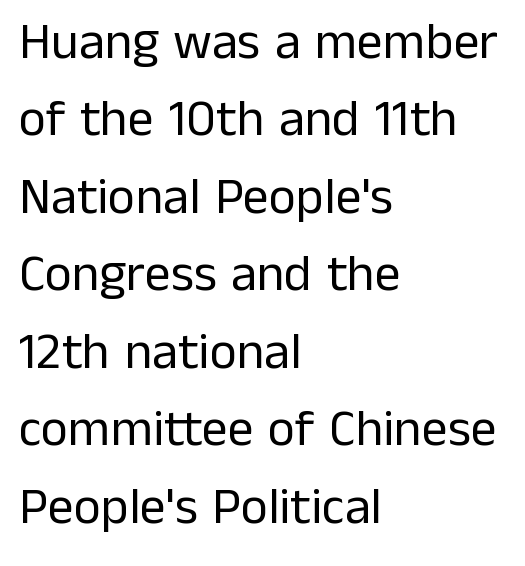
Q: Is the text bold? A: No.
Q: Is the text italic (slanted)? A: No, it is upright.
Q: Is the typeface a serif or a sans-serif typeface? A: Sans-serif.
Q: Is the text underlined? A: No.
Q: How is the paragraph aligned? A: Left-aligned.
Q: Is the spacing between letters normal or unusually wide? A: Normal.
Q: Is the spacing between lines tight, normal or loose? A: Normal.
Q: Width (condensed, normal, or wide)? A: Normal.
Q: Stroke contrast? A: Low.
Q: x-height? A: Medium.
Q: Monospaced? A: No.
